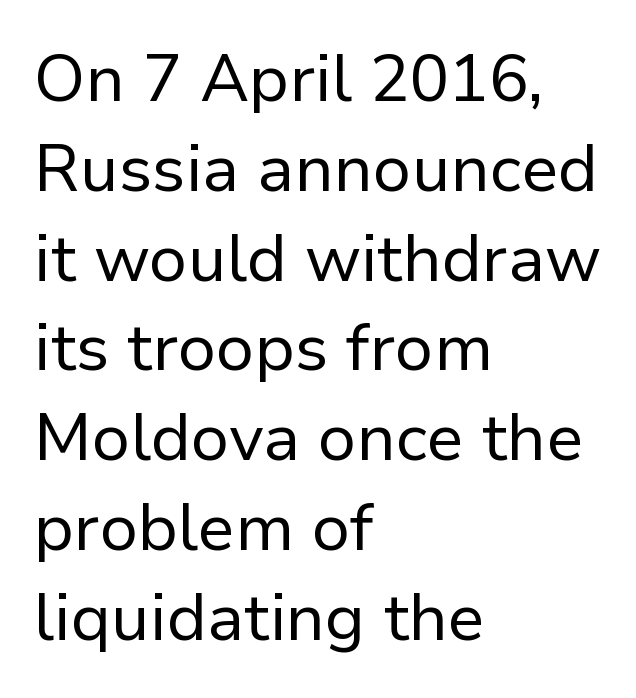
{"serif": "no", "italic": "no", "bold": "no", "weight": "regular", "width": "normal", "stroke_contrast": "low", "x_height": "medium", "monospaced": "no", "underline": "no", "align": "left", "line_spacing": "normal", "line_spacing_ratio": 1.36, "letter_spacing": "normal", "letter_spacing_em": 0.0, "glyph_px": 66}
